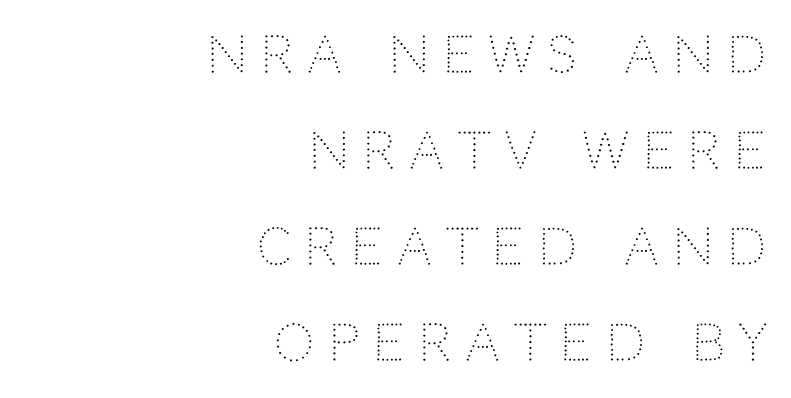
Q: Is the text bold? A: No.
Q: Is the text italic (slanted)? A: No, it is upright.
Q: Is the typeface a serif or a sans-serif typeface? A: Sans-serif.
Q: Is the text underlined? A: No.
Q: How is the paragraph aligned? A: Right-aligned.
Q: Is the spacing between letters normal or unusually wide? A: Unusually wide.
Q: Is the spacing between lines tight, normal or loose? A: Loose.
Q: Width (condensed, normal, or wide)? A: Normal.
Q: Stroke contrast? A: Low.
Q: x-height? A: Large.
Q: Monospaced? A: No.
